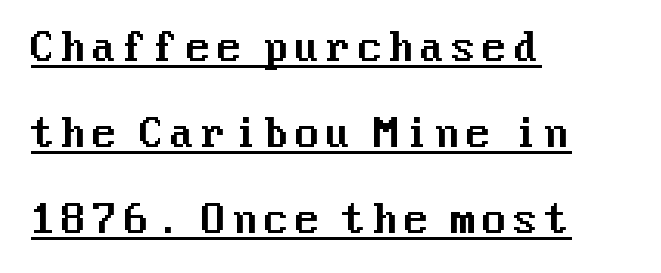
Q: Is the text italic (slanted)? A: No, it is upright.
Q: Is the typeface a serif or a sans-serif typeface? A: Sans-serif.
Q: Is the text underlined? A: Yes.
Q: How is the paragraph aligned? A: Left-aligned.
Q: Is the spacing between lines tight, normal or loose? A: Loose.
Q: Width (condensed, normal, or wide)? A: Normal.
Q: Stroke contrast? A: Medium.
Q: x-height? A: Medium.
